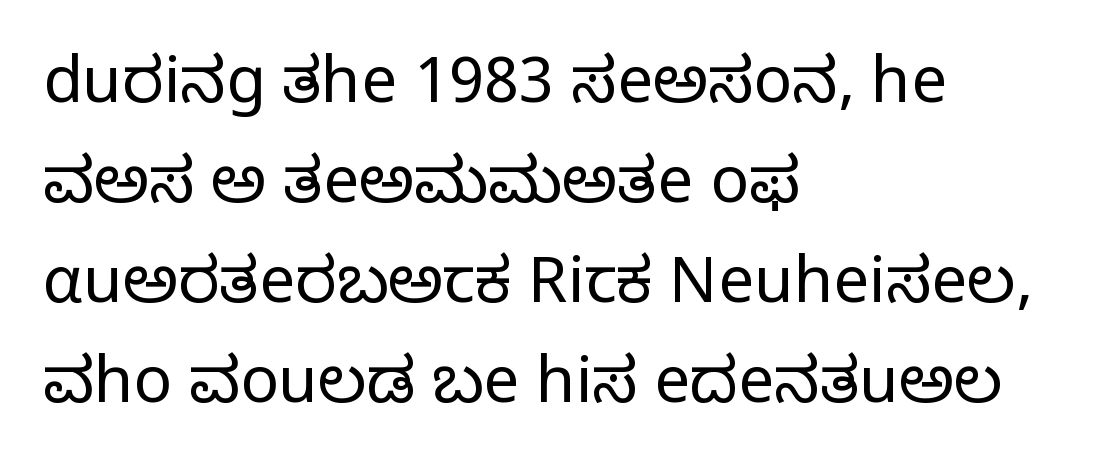
No letter is thick-stroked: the sample isn't bold. Looks like regular typesetting: each glyph gets only the width it needs. The rendering shows small feet on the letterforms — a serif design. Just letters on the line, the space beneath them empty. The horizontal fit of the characters is conventional and even.
